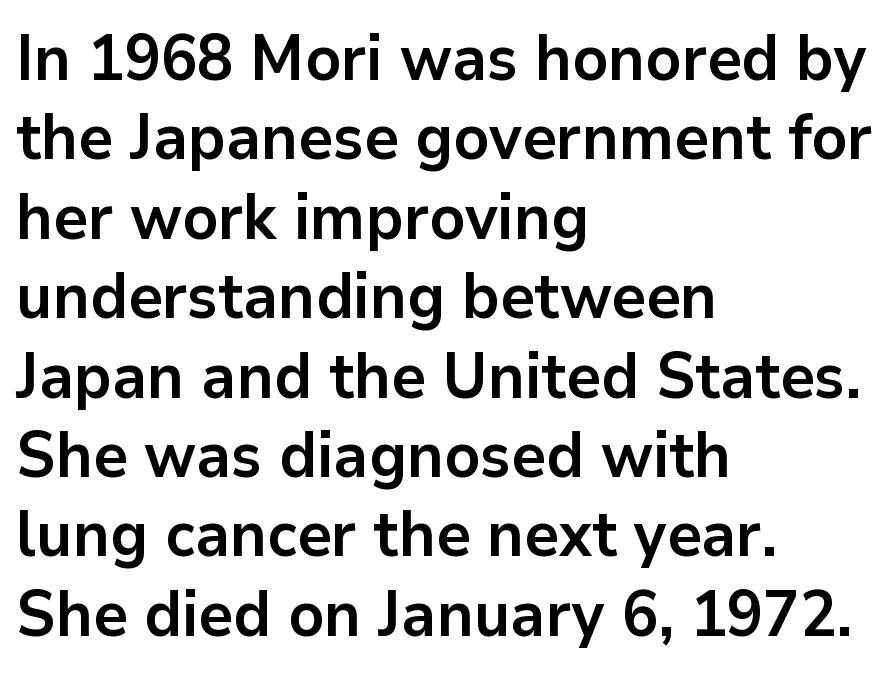
The zone under the glyphs is completely vacant. Nothing sits at the stroke ends, so this counts as sans-serif. Standard letterfit; no display-style spreading of the glyphs. Layout note: lines flush left. The letters stand straight up with perfectly vertical stems. Reading down the column, the eye jumps a familiar distance to each next line.
